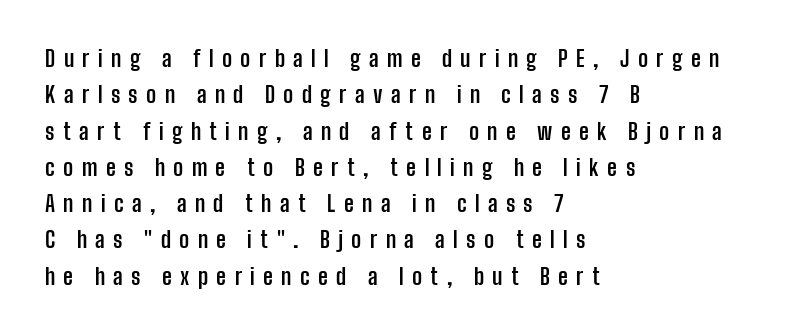
{"italic": "no", "bold": "yes", "underline": "no", "align": "left", "line_spacing": "normal", "line_spacing_ratio": 1.65, "letter_spacing": "wide", "letter_spacing_em": 0.38, "glyph_px": 22}
